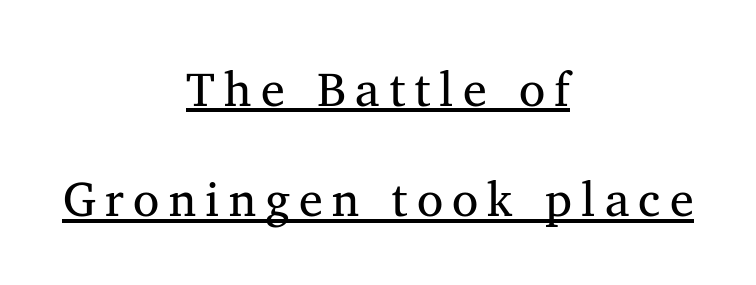
Vertical spacing — loose. The typesetter has applied underlining to the passage shown. Unlike italic type, these characters show no tilt at all. No chunkiness to these letters — they're not bold.
